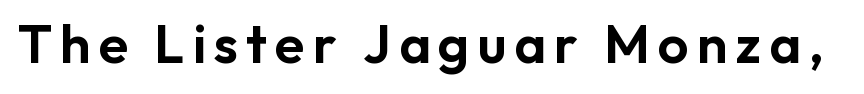
Rule under the text: the space is simply empty. Proportional: the letters do not fall into vertical columns. Notice how the stems are strictly vertical — no italics here. The glyphs in this specimen are sans serif.
